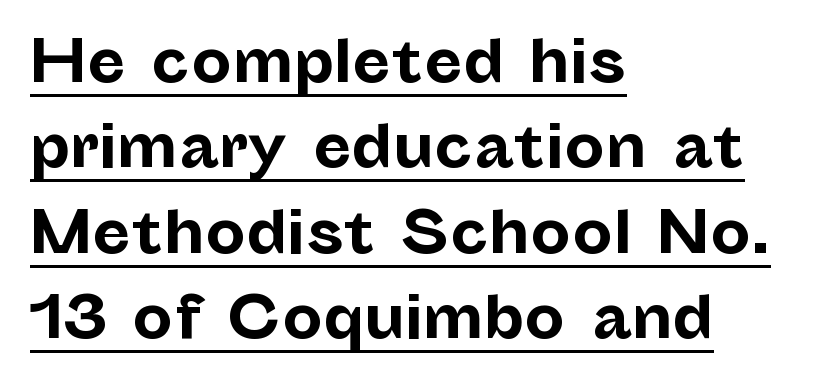
The image shows 57 px bold sans-serif type, upright; set left-aligned, normal line spacing (1.5x), normal letter spacing, underlined; low stroke contrast and a medium x-height.
